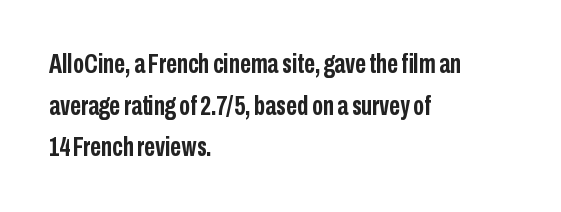
{"italic": "no", "bold": "yes", "underline": "no", "align": "left", "line_spacing": "normal", "line_spacing_ratio": 1.54, "letter_spacing": "normal", "letter_spacing_em": 0.0, "glyph_px": 27}
